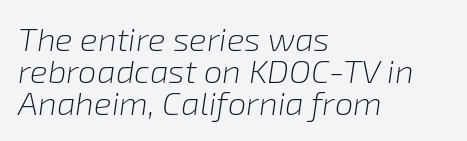
The letters advance in unequal steps, a hallmark of proportional type. These glyphs show unthickened strokes, regular width or finer. This sample uses plain, unmodified letter spacing. Is the type slanted? Yes — the strokes lean at a clear angle. Just letters on the line, the space beneath them empty. Summary of vertical rhythm: compact, with narrow interline spacing.
